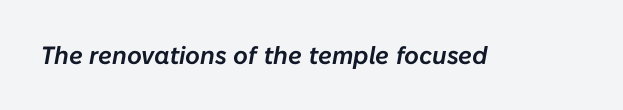
Q: Is the text italic (slanted)? A: Yes, it leans right by about 10 degrees.
Q: Is the text underlined? A: No.
Q: Is the spacing between letters normal or unusually wide? A: Normal.
